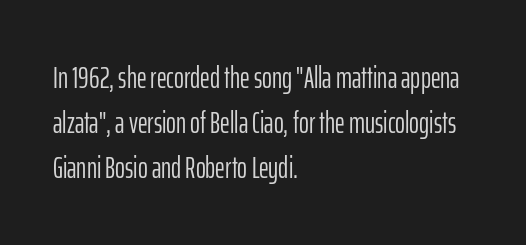
{"serif": "no", "italic": "no", "bold": "no", "weight": "light", "width": "condensed", "stroke_contrast": "low", "x_height": "medium", "monospaced": "no", "underline": "no", "align": "left", "line_spacing": "normal", "line_spacing_ratio": 1.5, "letter_spacing": "normal", "letter_spacing_em": 0.0, "glyph_px": 30}
